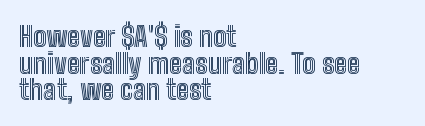
The image shows 28 px condensed type, upright; set left-aligned, tight line spacing (0.95x), normal letter spacing, not underlined; a medium x-height.
